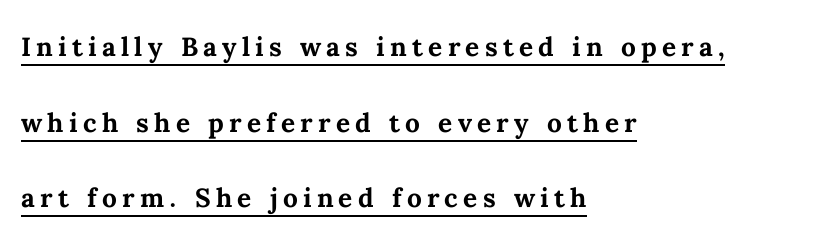
Q: Is the text bold? A: Yes.
Q: Is the text italic (slanted)? A: No, it is upright.
Q: Is the text underlined? A: Yes.
Q: How is the paragraph aligned? A: Left-aligned.
Q: Is the spacing between lines tight, normal or loose? A: Loose.
Q: Width (condensed, normal, or wide)? A: Normal.
Q: Stroke contrast? A: Medium.
Q: x-height? A: Medium.
Q: Monospaced? A: No.
